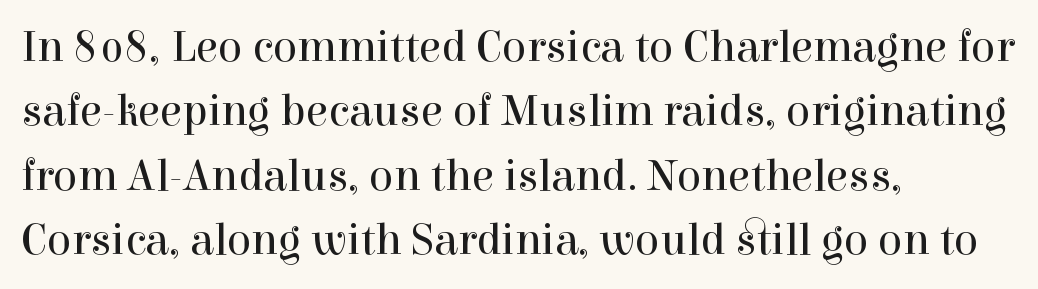
Q: Is the text bold? A: No.
Q: Is the text italic (slanted)? A: No, it is upright.
Q: Is the typeface a serif or a sans-serif typeface? A: Serif.
Q: Is the text underlined? A: No.
Q: How is the paragraph aligned? A: Left-aligned.
Q: Is the spacing between letters normal or unusually wide? A: Normal.
Q: Is the spacing between lines tight, normal or loose? A: Normal.
Q: Width (condensed, normal, or wide)? A: Normal.
Q: x-height? A: Medium.
Q: Monospaced? A: No.
